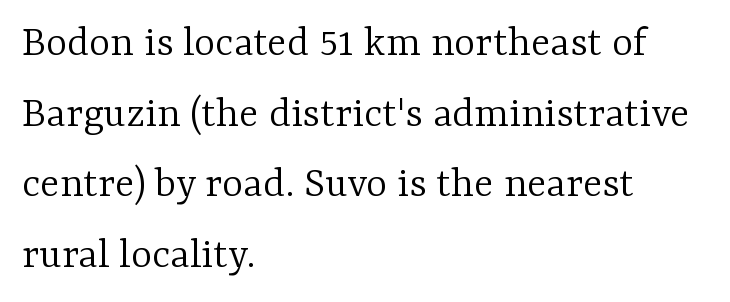
These lines are composed in type with serifs. All the whitespace from short lines collects on the right. Here the designer chose a conventional face with non-uniform glyph widths. Is the type heavy? It reads as light-to-regular instead. Lines of text with bare space underneath. The lettering holds an erect, upright posture throughout.
